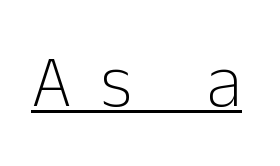
Characters remain perfectly vertical along every line. Varying glyph widths throughout — classic text-font behaviour. How are the letters spaced? Widely, with obvious added tracking. The rendering shows plain stroke endings on the letterforms — a sans-serif design. Does a line run under the words? Yes, clearly. This is not heavy type; no bold has been used.
